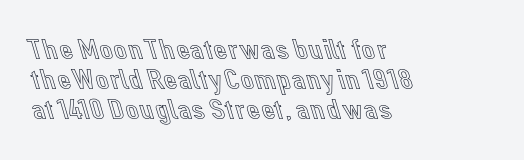
{"width": "normal", "x_height": "medium", "monospaced": "no", "underline": "no", "align": "left", "line_spacing": "tight", "line_spacing_ratio": 1.0, "letter_spacing": "normal", "letter_spacing_em": 0.0, "glyph_px": 30}
